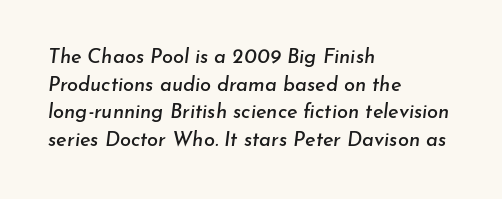
The image shows 20 px text type, italic (leaning right); set left-aligned, normal line spacing (1.38x), normal letter spacing, not underlined.
